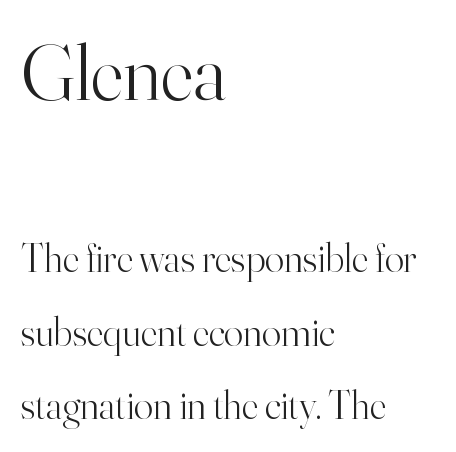
The image shows 80 px light serif type, upright; set left-aligned, line spacing 1.84x, normal letter spacing, not underlined; the first (top) block is 2.0x larger; high stroke contrast and a small x-height.
